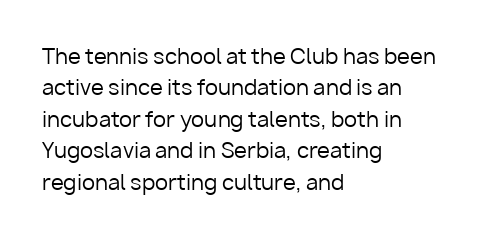
Q: Is the text bold? A: No.
Q: Is the text italic (slanted)? A: No, it is upright.
Q: Is the text underlined? A: No.
Q: How is the paragraph aligned? A: Left-aligned.
Q: Is the spacing between letters normal or unusually wide? A: Normal.
Q: Is the spacing between lines tight, normal or loose? A: Normal.
